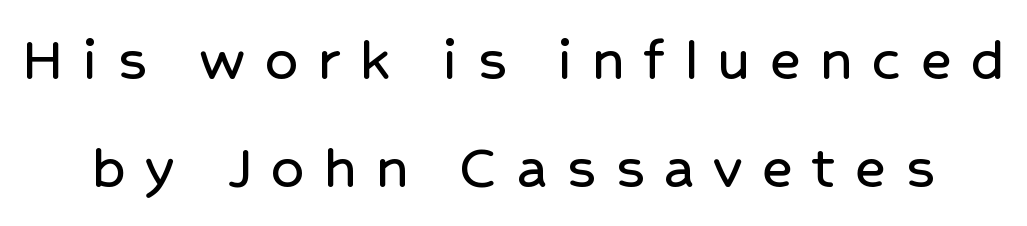
Q: Is the text italic (slanted)? A: No, it is upright.
Q: Is the typeface a serif or a sans-serif typeface? A: Sans-serif.
Q: Is the text underlined? A: No.
Q: Is the spacing between letters normal or unusually wide? A: Unusually wide.
Q: Is the spacing between lines tight, normal or loose? A: Normal.
Q: Width (condensed, normal, or wide)? A: Normal.
Q: Stroke contrast? A: Low.
Q: x-height? A: Medium.
Q: Monospaced? A: No.
